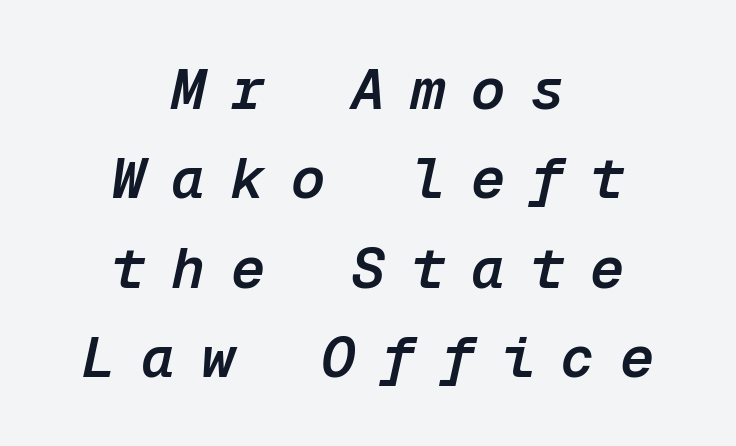
The image shows 57 px semibold type, italic (leaning right), monospaced; set centered, normal line spacing (1.57x), unusually wide letter spacing (+0.45 em), not underlined; low stroke contrast and a medium x-height.
